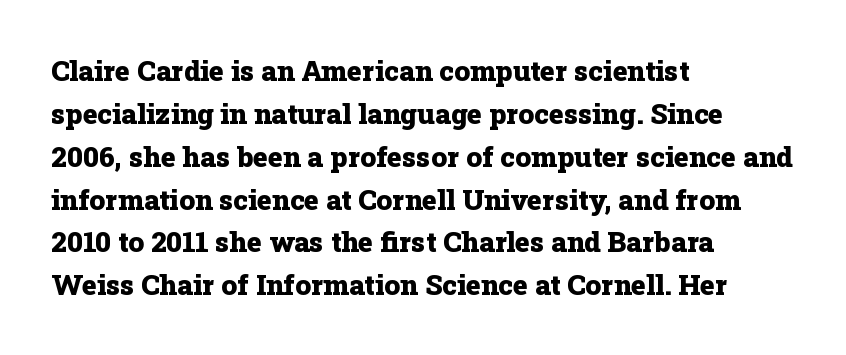
Q: Is the text bold? A: Yes.
Q: Is the text italic (slanted)? A: No, it is upright.
Q: Is the typeface a serif or a sans-serif typeface? A: Serif.
Q: Is the text underlined? A: No.
Q: How is the paragraph aligned? A: Left-aligned.
Q: Is the spacing between letters normal or unusually wide? A: Normal.
Q: Is the spacing between lines tight, normal or loose? A: Normal.
Q: Width (condensed, normal, or wide)? A: Normal.
Q: Stroke contrast? A: Low.
Q: x-height? A: Medium.
Q: Monospaced? A: No.
